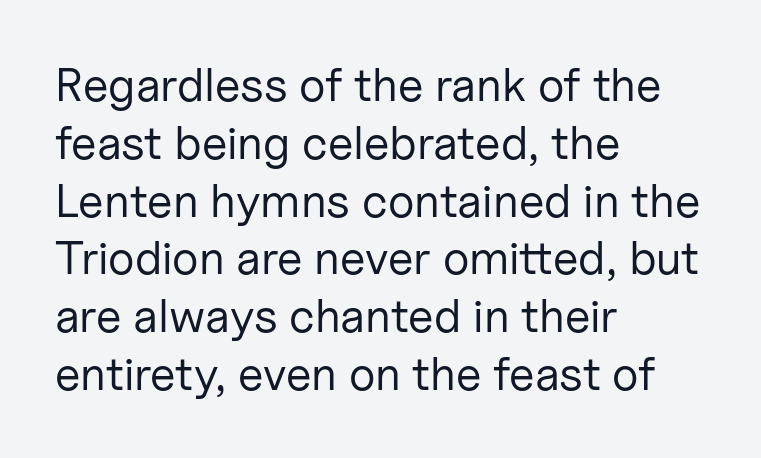
Q: Is the text bold? A: No.
Q: Is the text italic (slanted)? A: No, it is upright.
Q: Is the typeface a serif or a sans-serif typeface? A: Sans-serif.
Q: Is the text underlined? A: No.
Q: How is the paragraph aligned? A: Left-aligned.
Q: Is the spacing between letters normal or unusually wide? A: Normal.
Q: Width (condensed, normal, or wide)? A: Normal.
Q: Stroke contrast? A: Low.
Q: x-height? A: Medium.
Q: Monospaced? A: No.
